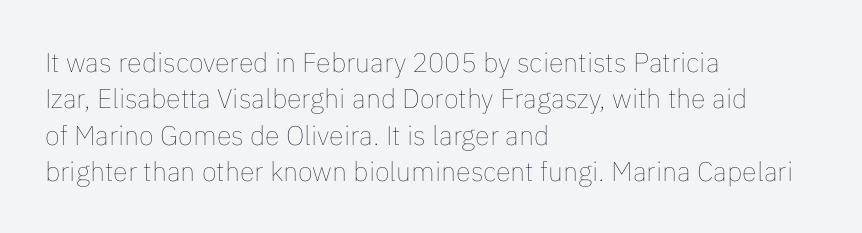
Upright lettering throughout. Reading down the column, the eye jumps a familiar distance to each next line. The typesetting does not lean heavy: it is not bold. Horizontal alignment here is leftward, the default for most running prose. The space directly below the letters is spotless. Glyph-to-glyph distance matches everyday printed text.
